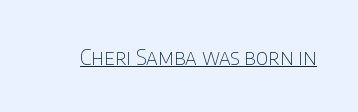
Does a line run under the words? Yes, clearly. Each word holds together tightly as a unit, with standard inter-letter gaps. When letters stand straight like this, we call the style roman or upright. Compared with a typical body face, this is equally light or lighter still.
